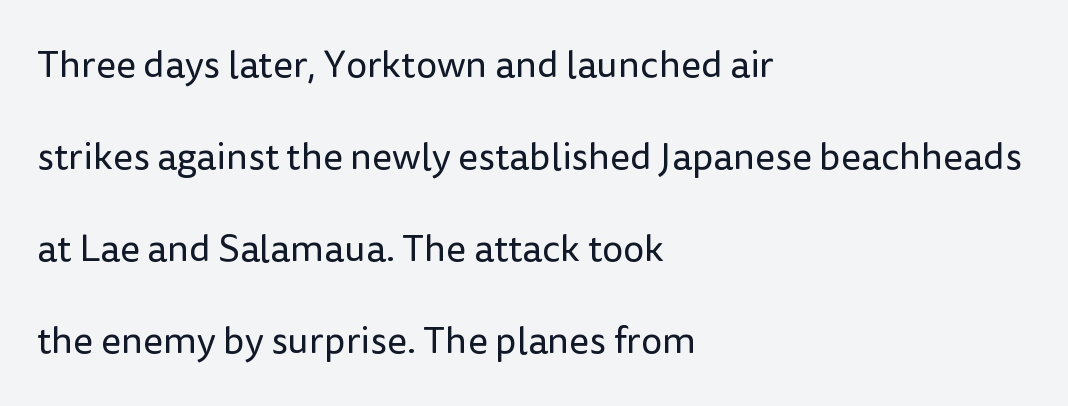
The image shows 38 px regular-weight sans-serif type, upright; set left-aligned, loose line spacing (2.42x), normal letter spacing, not underlined; low stroke contrast and a medium x-height.
